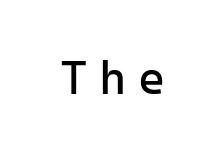
{"serif": "no", "italic": "no", "bold": "no", "weight": "regular", "width": "normal", "stroke_contrast": "low", "x_height": "medium", "monospaced": "yes", "underline": "no", "letter_spacing": "wide", "letter_spacing_em": 0.25, "glyph_px": 47}
